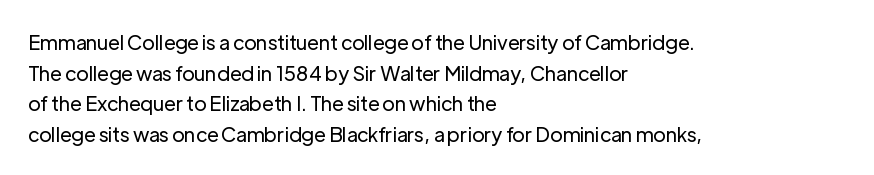
The image shows 20 px text type, upright; set left-aligned, normal line spacing (1.53x), normal letter spacing, not underlined.
